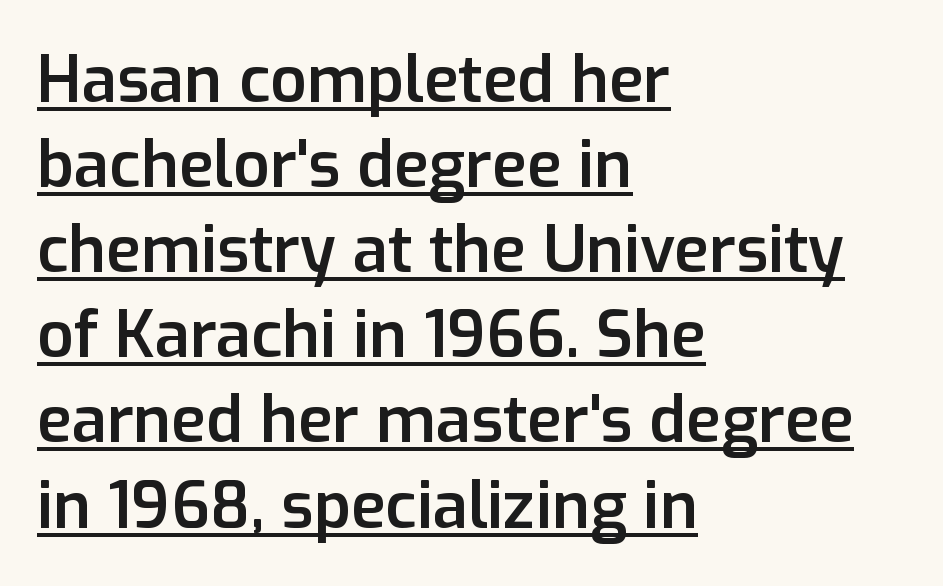
Serifs: no, the terminals of the letterforms are clean. The type is set solid horizontally, with unmodified tracking. The face used here is proportionally spaced, like ordinary book or web type. The typesetter has applied underlining to the passage shown. Reading down the column, the eye jumps a familiar distance to each next line. Typographic density is moderately raised because the face is semibold.
